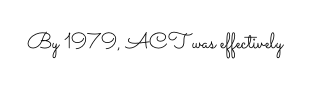
The space directly below the letters is spotless. The line texture is even and compact thanks to regular tracking. These glyphs show unthickened strokes, regular width or finer.
